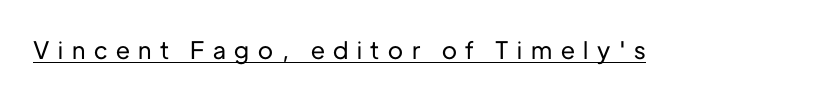
The image shows 24 px text type, upright; set unusually wide letter spacing (+0.36 em), underlined.
